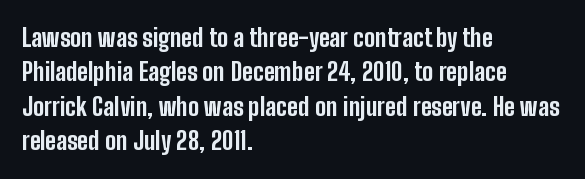
The image shows 25 px bold type, upright; set left-aligned, normal line spacing (1.38x), normal letter spacing, not underlined.
